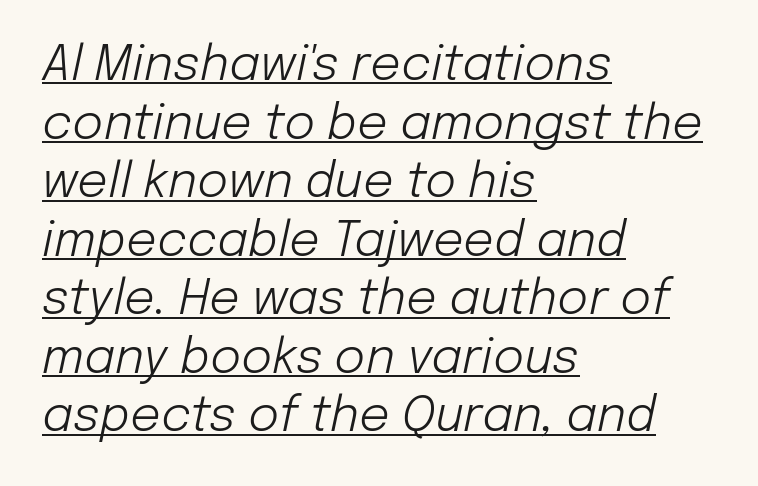
{"italic": "yes", "lean": "right", "slant_degrees": 12, "bold": "no", "weight": "light", "width": "normal", "stroke_contrast": "low", "x_height": "medium", "monospaced": "no", "underline": "yes", "align": "left", "line_spacing_ratio": 1.22, "letter_spacing": "normal", "letter_spacing_em": 0.0, "glyph_px": 48}
